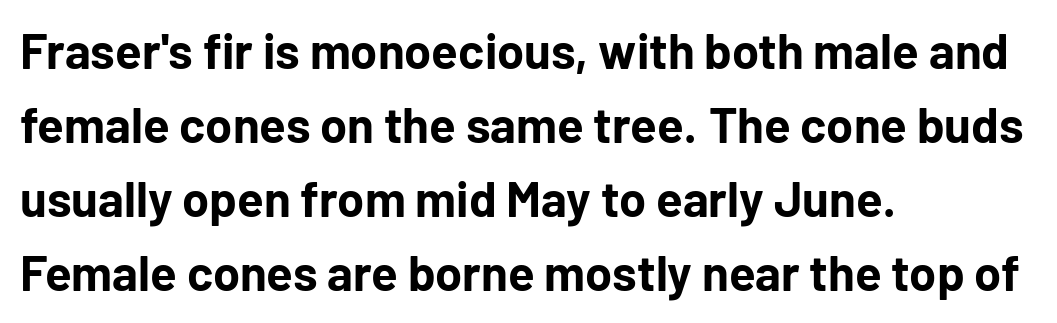
Q: Is the text bold? A: Yes.
Q: Is the text italic (slanted)? A: No, it is upright.
Q: Is the typeface a serif or a sans-serif typeface? A: Sans-serif.
Q: Is the text underlined? A: No.
Q: How is the paragraph aligned? A: Left-aligned.
Q: Is the spacing between letters normal or unusually wide? A: Normal.
Q: Is the spacing between lines tight, normal or loose? A: Normal.
Q: Width (condensed, normal, or wide)? A: Normal.
Q: Stroke contrast? A: Low.
Q: x-height? A: Medium.
Q: Monospaced? A: No.
